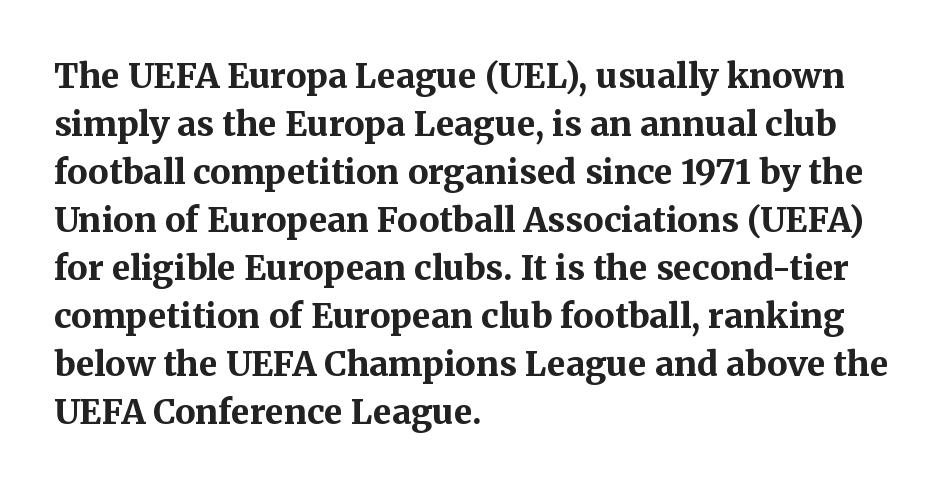
{"serif": "yes", "italic": "no", "bold": "yes", "weight": "bold", "width": "normal", "stroke_contrast": "medium", "x_height": "medium", "monospaced": "no", "underline": "no", "align": "left", "line_spacing": "normal", "line_spacing_ratio": 1.41, "letter_spacing": "normal", "letter_spacing_em": 0.0, "glyph_px": 34}
